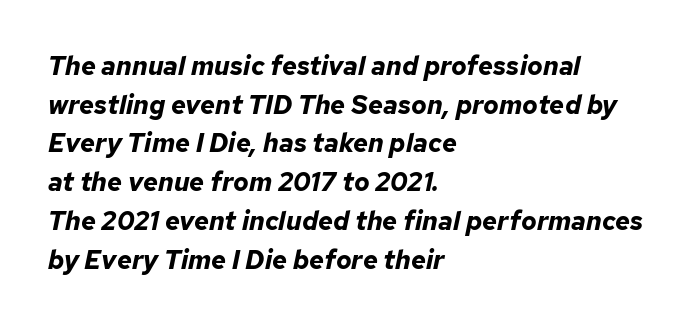
{"italic": "yes", "lean": "right", "slant_degrees": 12, "bold": "yes", "underline": "no", "align": "left", "line_spacing": "normal", "line_spacing_ratio": 1.49, "letter_spacing": "normal", "letter_spacing_em": 0.0, "glyph_px": 26}
